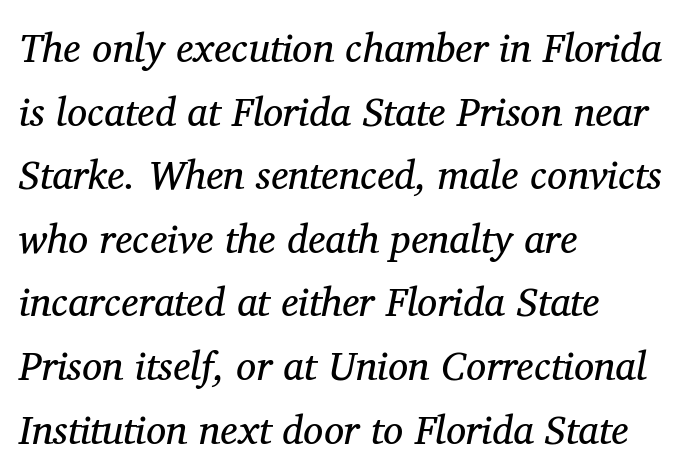
The image shows 40 px regular-weight serif type, italic (leaning right); set left-aligned, normal line spacing (1.59x), normal letter spacing, not underlined; medium stroke contrast and a medium x-height.
